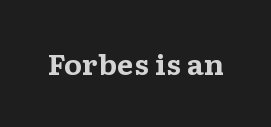
{"italic": "no", "bold": "yes", "underline": "no", "letter_spacing": "normal", "letter_spacing_em": 0.0, "glyph_px": 27}
